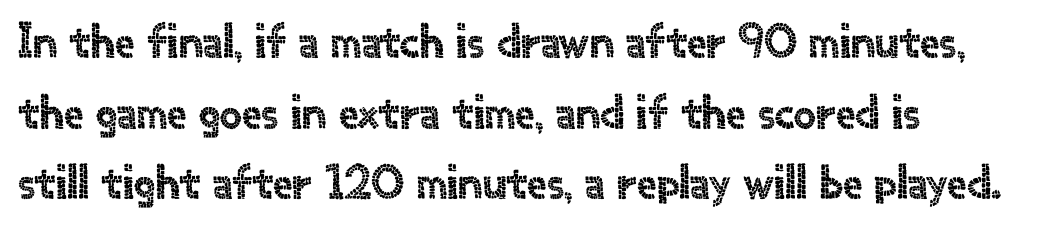
Q: Is the text italic (slanted)? A: No, it is upright.
Q: Is the typeface a serif or a sans-serif typeface? A: Sans-serif.
Q: Is the text underlined? A: No.
Q: How is the paragraph aligned? A: Left-aligned.
Q: Is the spacing between letters normal or unusually wide? A: Normal.
Q: Is the spacing between lines tight, normal or loose? A: Normal.
Q: Width (condensed, normal, or wide)? A: Normal.
Q: x-height? A: Small.
Q: Monospaced? A: No.
